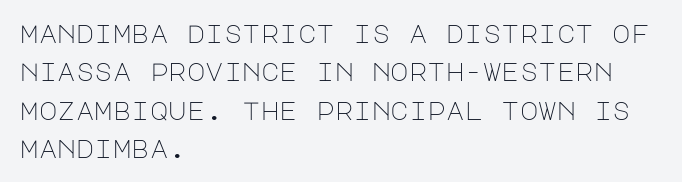
{"italic": "no", "bold": "no", "underline": "no", "align": "left", "line_spacing": "normal", "line_spacing_ratio": 1.54, "letter_spacing": "normal", "letter_spacing_em": 0.0, "glyph_px": 25}
